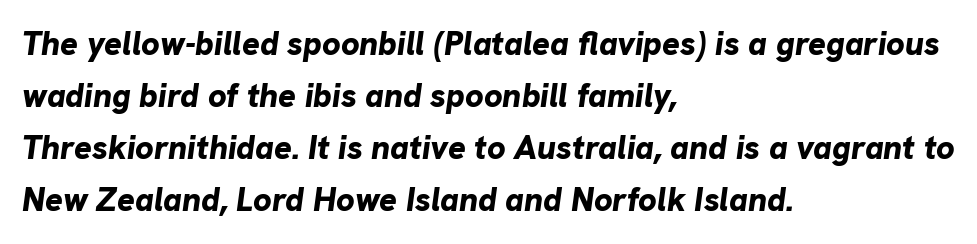
{"italic": "yes", "lean": "right", "slant_degrees": 8, "bold": "yes", "weight": "bold", "width": "normal", "stroke_contrast": "low", "x_height": "medium", "monospaced": "no", "underline": "no", "align": "left", "line_spacing": "normal", "line_spacing_ratio": 1.58, "letter_spacing": "normal", "letter_spacing_em": 0.0, "glyph_px": 33}
